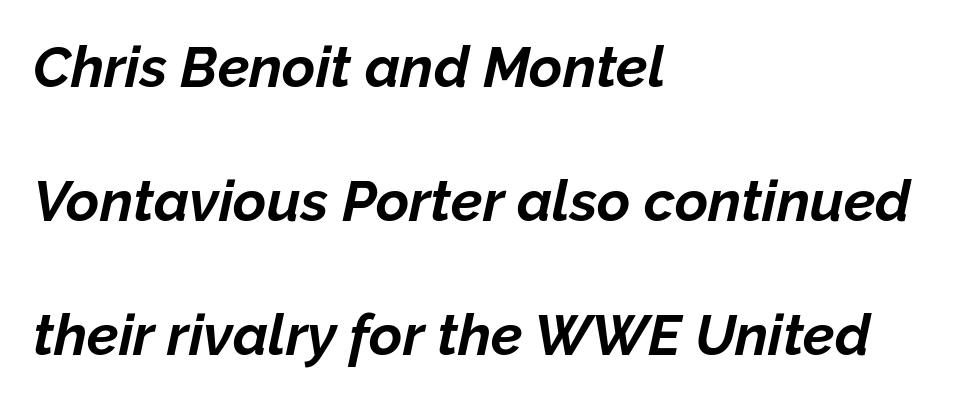
The image shows 57 px bold type, italic (leaning right); set left-aligned, loose line spacing (2.35x), normal letter spacing, not underlined; low stroke contrast and a medium x-height.
